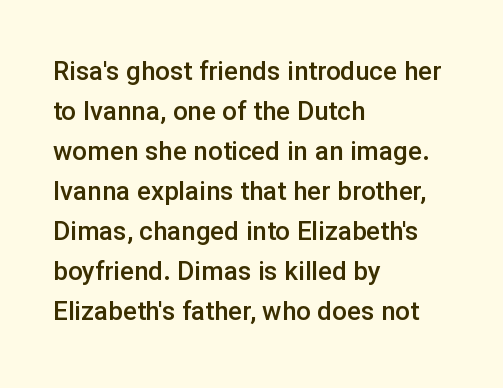
The image shows 26 px text type, upright; set left-aligned, normal line spacing (1.54x), normal letter spacing, not underlined.
